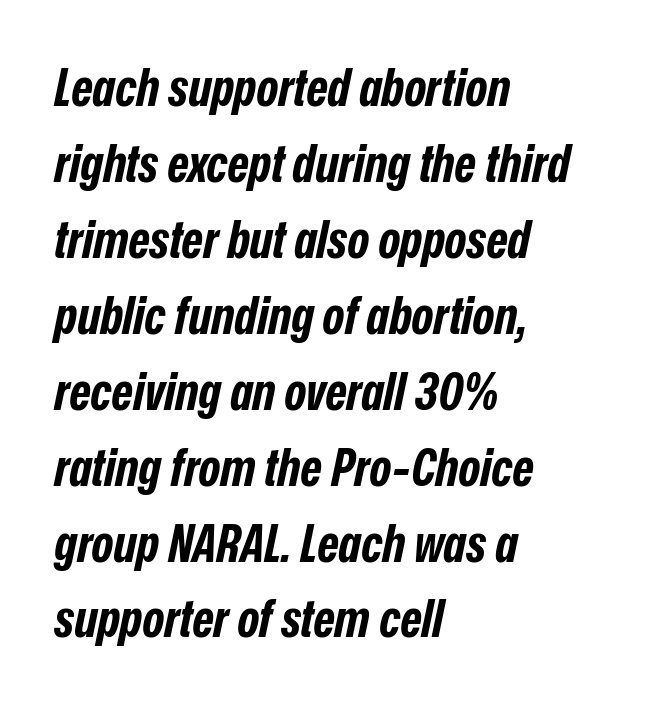
Notice how the passage keeps a crisp vertical edge on the left only. The lines sit at an ordinary, default distance from one another. An italicized treatment has been applied to the whole sample. Descender tails drop into unmarked territory. Varying glyph widths throughout — classic text-font behaviour. The typesetting leans heavy: a genuine bold.
